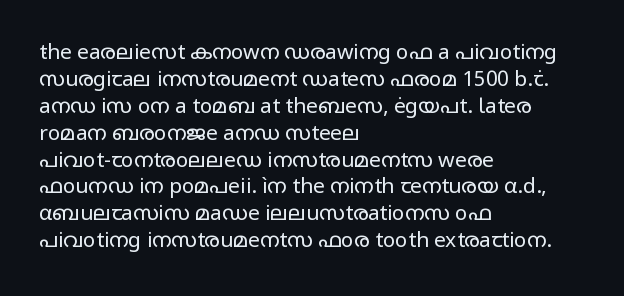
These lines keep a tight, regular rhythm from letter to letter. The rows are spaced the way most documents space them. Nothing heavy about these letters — not bold at all. A roman cut, with each character standing at attention. Check under the words: just untouched page. All the whitespace from short lines collects on the right.
